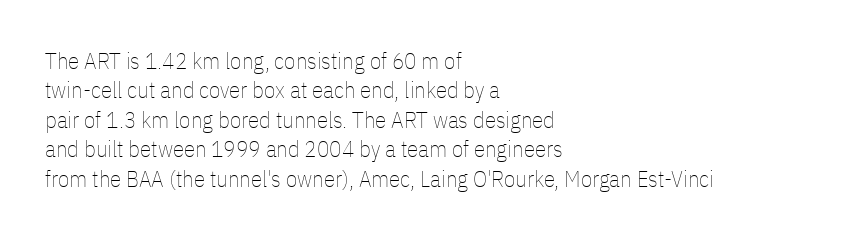
It's the straight-up-and-down kind of type. The face used here is rendered with its standard letterfit. The setting favours the left margin, as ordinary paragraphs usually do. This is not heavy type; no bold has been used. Interline gaps are of average width in this sample.
